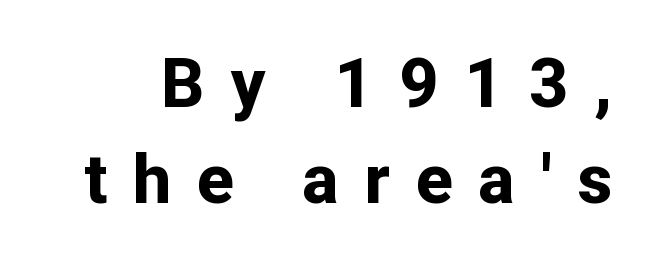
{"serif": "no", "italic": "no", "bold": "yes", "weight": "bold", "width": "normal", "stroke_contrast": "low", "x_height": "medium", "monospaced": "no", "underline": "no", "line_spacing": "normal", "line_spacing_ratio": 1.41, "letter_spacing": "wide", "letter_spacing_em": 0.38, "glyph_px": 68}
